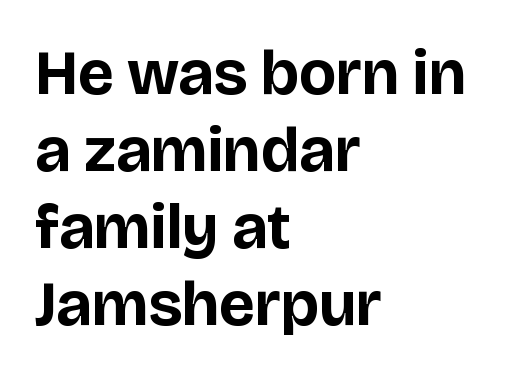
Layout note: lines flush left. Unlike italic type, these characters show no tilt at all. Letter spacing: default. These lines are rendered in a variable-pitch font. On the weight axis this lands at bold, roughly 700. Does the type have serifs? No, each stem ends abruptly.
